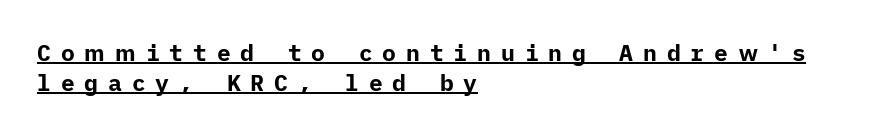
Q: Is the text bold? A: Yes.
Q: Is the text italic (slanted)? A: No, it is upright.
Q: Is the text underlined? A: Yes.
Q: How is the paragraph aligned? A: Left-aligned.
Q: Is the spacing between letters normal or unusually wide? A: Unusually wide.
Q: Is the spacing between lines tight, normal or loose? A: Normal.
